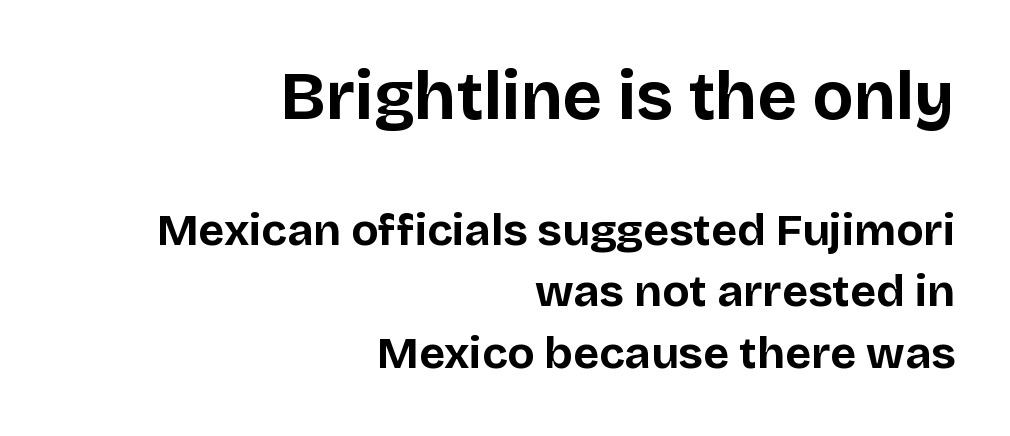
Q: Is the text bold? A: Yes.
Q: Is the text italic (slanted)? A: No, it is upright.
Q: Is the typeface a serif or a sans-serif typeface? A: Sans-serif.
Q: Is the text underlined? A: No.
Q: How is the paragraph aligned? A: Right-aligned.
Q: Is the spacing between letters normal or unusually wide? A: Normal.
Q: Is the spacing between lines tight, normal or loose? A: Normal.
Q: Which block of text is set in a larger size, the first (top) or the second (bottom)? A: The first (top) one.
Q: Width (condensed, normal, or wide)? A: Normal.
Q: Stroke contrast? A: Low.
Q: x-height? A: Large.
Q: Monospaced? A: No.
